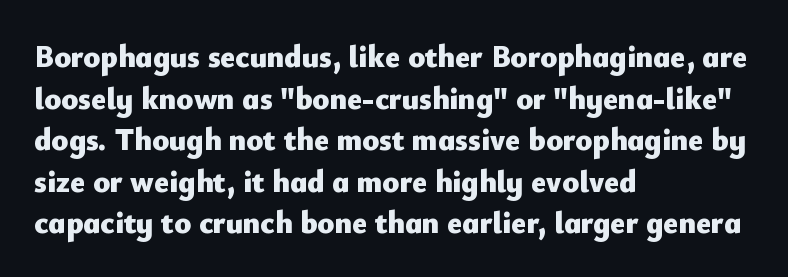
{"serif": "no", "italic": "no", "bold": "yes", "weight": "heavy", "width": "normal", "stroke_contrast": "low", "x_height": "small", "monospaced": "no", "underline": "no", "align": "left", "line_spacing": "normal", "line_spacing_ratio": 1.34, "letter_spacing": "normal", "letter_spacing_em": 0.0, "glyph_px": 31}
